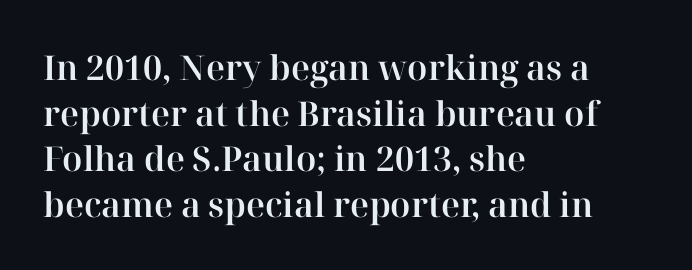
Q: Is the text italic (slanted)? A: No, it is upright.
Q: Is the typeface a serif or a sans-serif typeface? A: Serif.
Q: Is the text underlined? A: No.
Q: How is the paragraph aligned? A: Left-aligned.
Q: Is the spacing between letters normal or unusually wide? A: Normal.
Q: Is the spacing between lines tight, normal or loose? A: Normal.
Q: Width (condensed, normal, or wide)? A: Normal.
Q: Stroke contrast? A: High.
Q: x-height? A: Medium.
Q: Monospaced? A: No.
